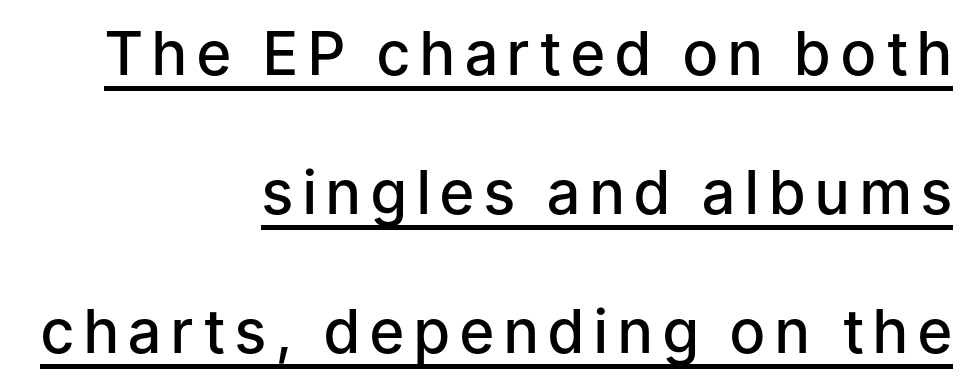
The image shows 60 px semibold sans-serif type, upright; set right-aligned, loose line spacing (2.32x), underlined; low stroke contrast and a medium x-height.
